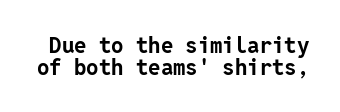
The image shows 22 px bold type, upright; set tight line spacing (1.0x), normal letter spacing, not underlined.
